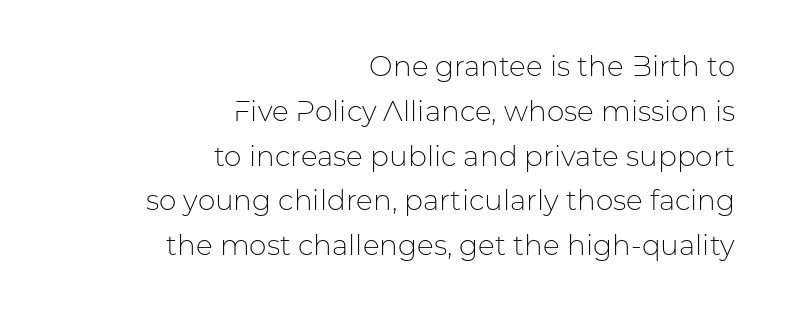
The image shows 28 px light sans-serif type, upright; set right-aligned, normal line spacing (1.6x), normal letter spacing, not underlined; low stroke contrast and a medium x-height.
